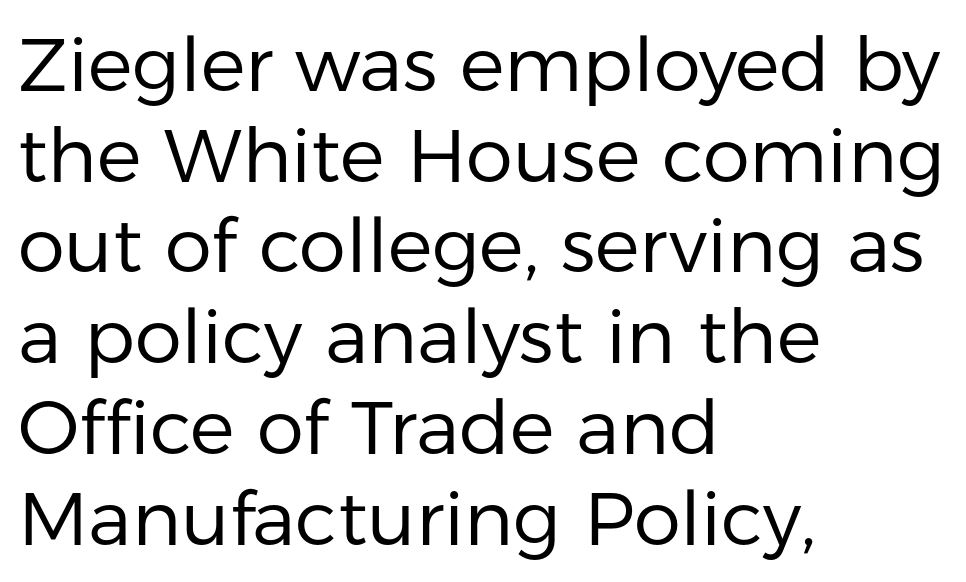
Q: Is the text bold? A: No.
Q: Is the text italic (slanted)? A: No, it is upright.
Q: Is the typeface a serif or a sans-serif typeface? A: Sans-serif.
Q: Is the text underlined? A: No.
Q: How is the paragraph aligned? A: Left-aligned.
Q: Is the spacing between letters normal or unusually wide? A: Normal.
Q: Width (condensed, normal, or wide)? A: Normal.
Q: Stroke contrast? A: Low.
Q: x-height? A: Medium.
Q: Monospaced? A: No.
